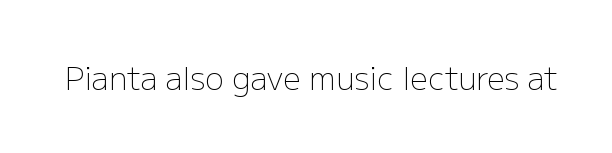
{"serif": "no", "italic": "no", "bold": "no", "weight": "light", "width": "normal", "stroke_contrast": "low", "x_height": "medium", "monospaced": "no", "underline": "no", "letter_spacing": "normal", "letter_spacing_em": 0.0, "glyph_px": 31}
